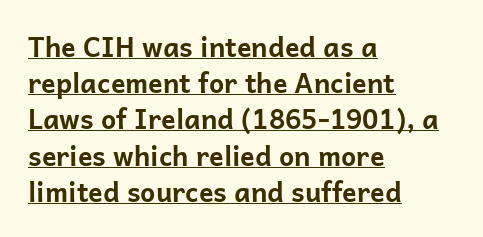
The image shows 27 px bold type, upright; set left-aligned, normal line spacing (1.34x), normal letter spacing, underlined.
